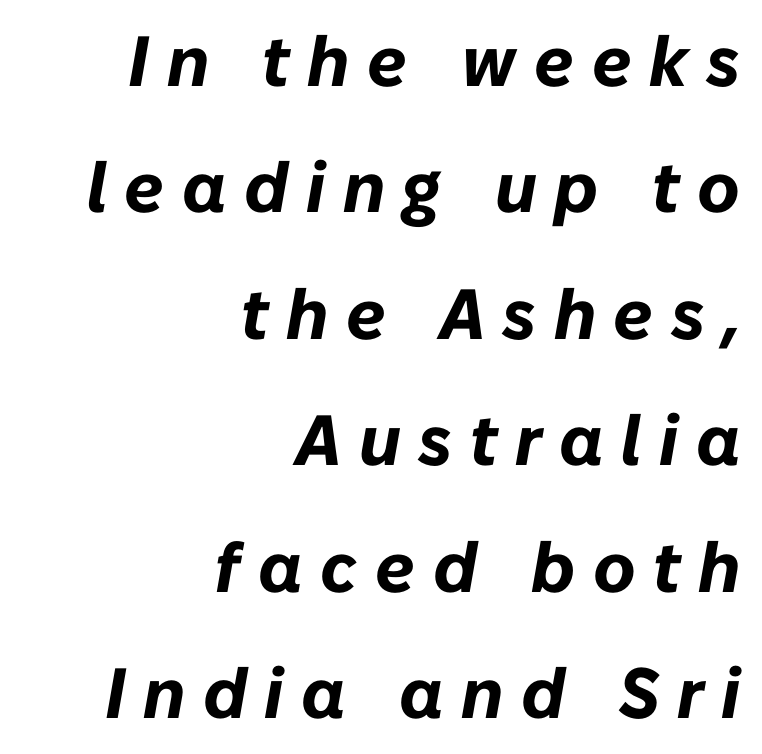
Q: Is the text bold? A: Yes.
Q: Is the text italic (slanted)? A: Yes, it leans right by about 10 degrees.
Q: Is the text underlined? A: No.
Q: How is the paragraph aligned? A: Right-aligned.
Q: Is the spacing between letters normal or unusually wide? A: Unusually wide.
Q: Width (condensed, normal, or wide)? A: Normal.
Q: Stroke contrast? A: Low.
Q: x-height? A: Medium.
Q: Monospaced? A: No.
